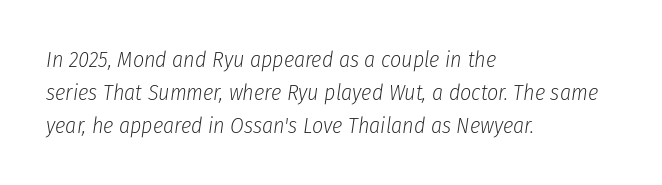
The zone under the glyphs is completely vacant. The font's italic variant was chosen for this text. Successive baselines arrive at the customary interval. These glyphs show unthickened strokes, regular width or finer. Is the block centered? No — it sits flush against the left margin.
